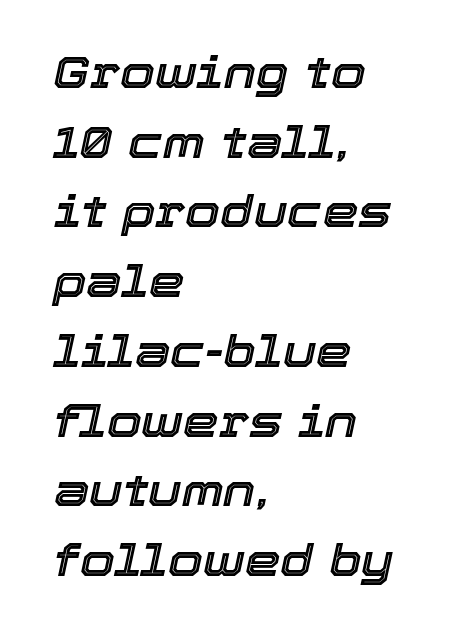
{"italic": "yes", "lean": "right", "slant_degrees": 12, "width": "normal", "x_height": "medium", "monospaced": "no", "underline": "no", "align": "left", "line_spacing": "normal", "line_spacing_ratio": 1.55, "letter_spacing": "normal", "letter_spacing_em": 0.0, "glyph_px": 45}
